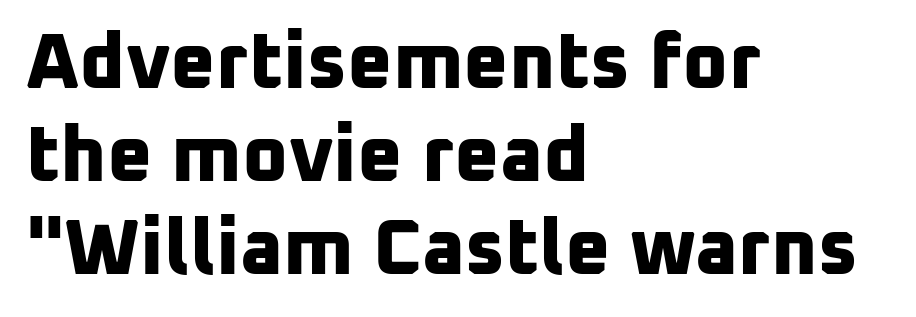
The glyphs in this specimen are sans serif. Set as a true bold cut, around the 700 mark. Only glyphs here, with clear space below each row. Teacher's note: observe the even left margin — that is flush-left alignment. Tracking here is standard; glyphs follow each other at the usual distance. Think of a printed novel: that variable character pitch is what you see here.
